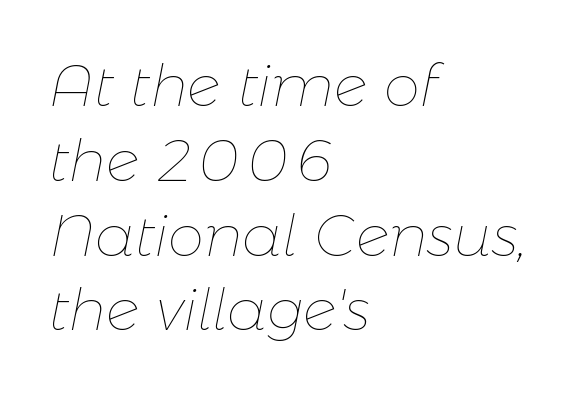
{"italic": "yes", "lean": "right", "slant_degrees": 11, "bold": "no", "weight": "thin", "width": "normal", "stroke_contrast": "low", "x_height": "medium", "monospaced": "no", "underline": "no", "align": "left", "line_spacing": "normal", "line_spacing_ratio": 1.29, "letter_spacing": "normal", "letter_spacing_em": 0.0, "glyph_px": 58}
